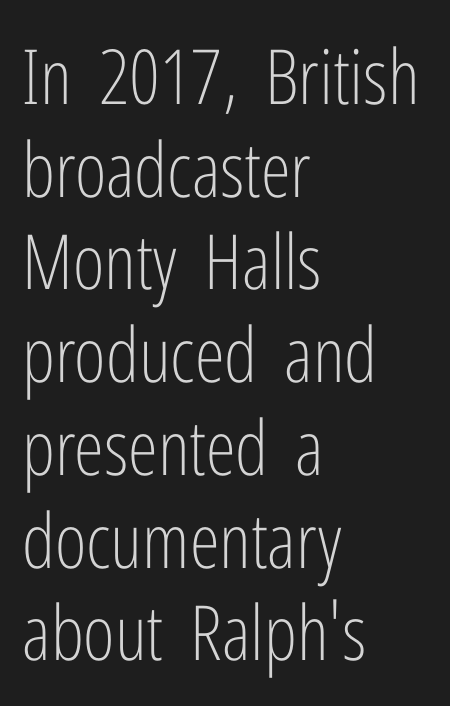
Q: Is the text bold? A: No.
Q: Is the text italic (slanted)? A: No, it is upright.
Q: Is the typeface a serif or a sans-serif typeface? A: Sans-serif.
Q: Is the text underlined? A: No.
Q: How is the paragraph aligned? A: Left-aligned.
Q: Is the spacing between letters normal or unusually wide? A: Normal.
Q: Width (condensed, normal, or wide)? A: Condensed.
Q: Stroke contrast? A: Low.
Q: x-height? A: Medium.
Q: Monospaced? A: No.
